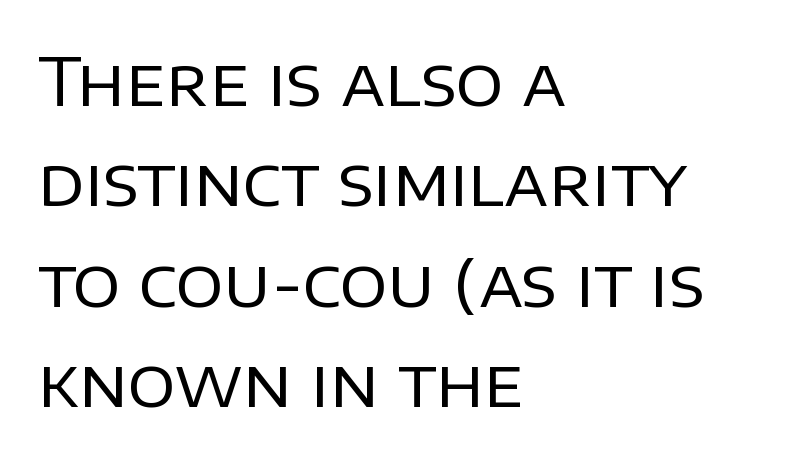
Glance below the letters and you will spot only blank space. Does extra space separate the letters? No, they use regular spacing. Baseline-to-baseline distance is the conventional proportion of letter height. Which margin do the lines hug? The left one — the right edge is uneven. The face used here is a sans, in the tradition of grotesques and geometrics.
